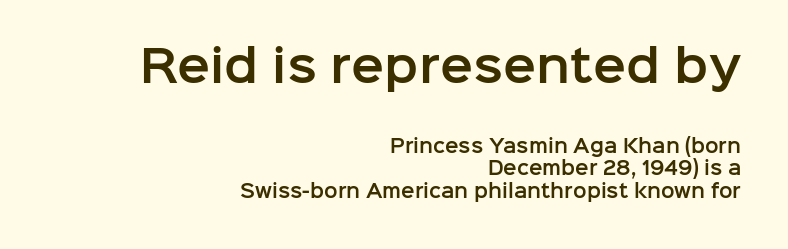
Words float on clear page, feet unadorned. The characters display no serif detailing; their extremities are plain. The ragged edge is on the left, which tells us the setting is flush right. This sample has the flowing, uneven cadence of proportional lettering. Nobody touched the tracking dial on this one.
